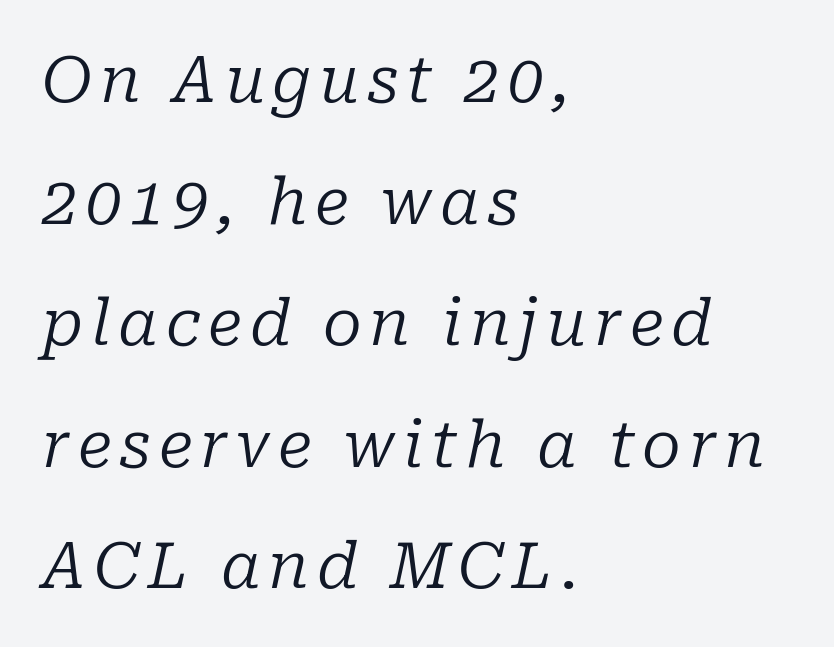
The gap between lines stays unmarked. Interline gaps are noticeably wide in this sample. These lines are set flush left with a ragged right edge. A typesetter would call this proportional, since set widths differ per character.
